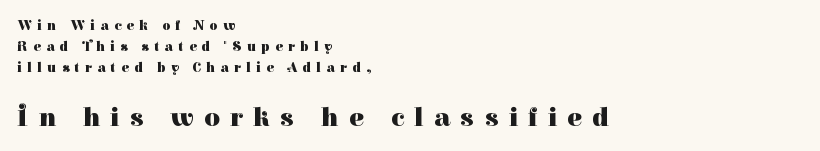
Left-aligned paragraph, ragged on the right. The vertical gap from one line to the next is medium. This is the regular roman posture of the typeface. The sample has been set heavy, in full bold. The face used here is rendered with a markedly widened letterfit.
